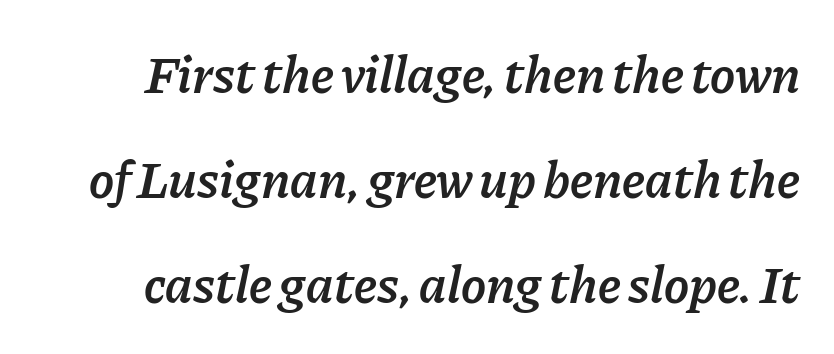
This sample trades compactness for vertical openness between lines. It's the slanting kind of type. The glyphs are unaccompanied by any horizontal stroke below them. These lines carry some extra weight — a demibold, not a full bold. Is the letter spacing exaggerated? No — it looks like the ordinary default. Character widths vary here, with narrow letters taking less room than wide ones.
